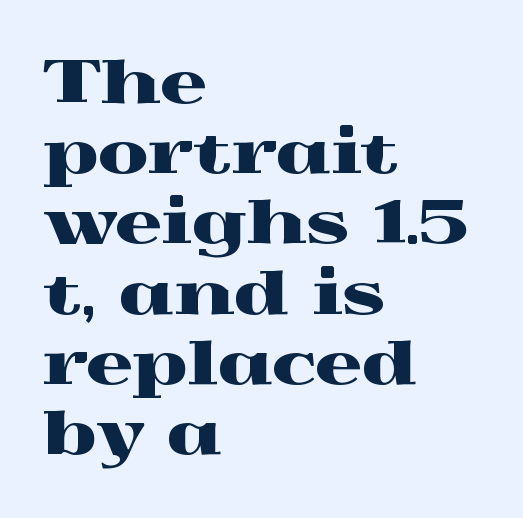
Q: Is the text italic (slanted)? A: No, it is upright.
Q: Is the typeface a serif or a sans-serif typeface? A: Serif.
Q: Is the text underlined? A: No.
Q: How is the paragraph aligned? A: Left-aligned.
Q: Is the spacing between letters normal or unusually wide? A: Normal.
Q: Width (condensed, normal, or wide)? A: Wide.
Q: x-height? A: Medium.
Q: Monospaced? A: No.
